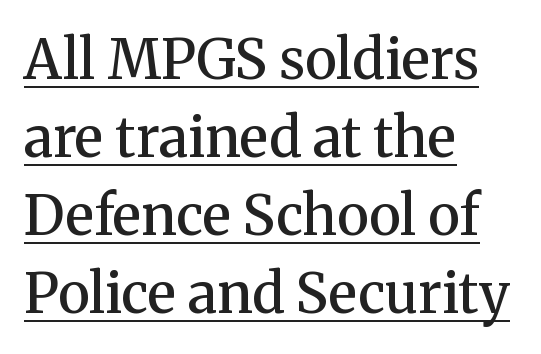
This rendering leaves character spacing at its baseline value. One-word summary of the alignment: left. Character widths vary here, with narrow letters taking less room than wide ones. Slightly chunky letters — semibold, I'd say, not full bold.
